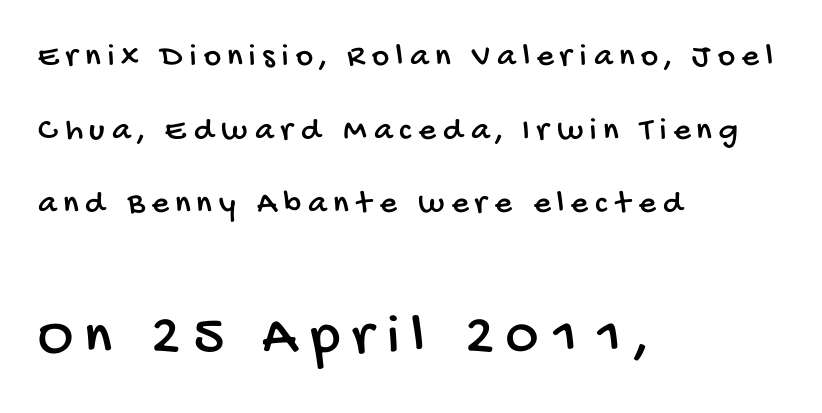
{"serif": "no", "width": "condensed", "stroke_contrast": "low", "x_height": "large", "monospaced": "no", "underline": "no", "align": "left", "line_spacing": "loose", "line_spacing_ratio": 2.23, "letter_spacing": "wide", "letter_spacing_em": 0.21, "larger_block": "second", "size_ratio": 1.76, "glyph_px": 58}
